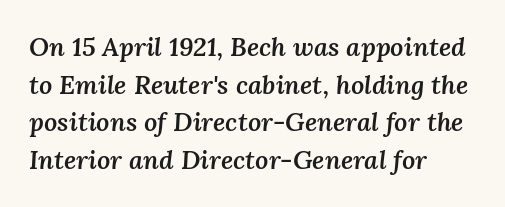
Q: Is the text bold? A: Semi-bold.
Q: Is the text italic (slanted)? A: Yes, it leans right by about 3 degrees.
Q: Is the text underlined? A: No.
Q: How is the paragraph aligned? A: Left-aligned.
Q: Is the spacing between letters normal or unusually wide? A: Normal.
Q: Is the spacing between lines tight, normal or loose? A: Normal.
